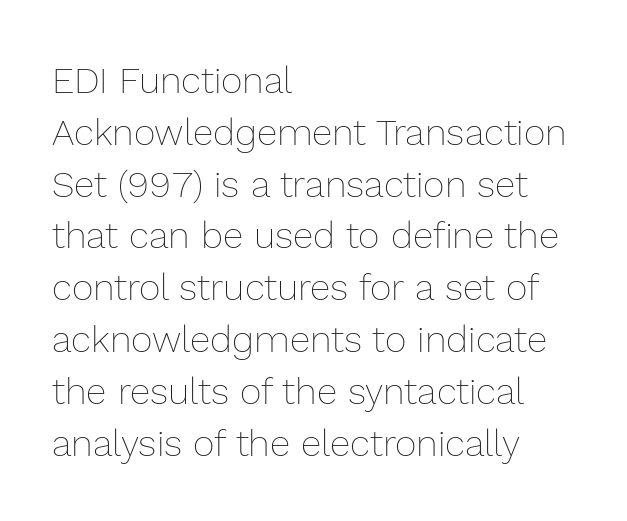
The ragged edge is on the right, which tells us the setting is flush left. A typesetter would call this proportional, since set widths differ per character. A roman cut, with each character standing at attention. The letters sit at their default tracking, neither squeezed nor spread. Letters have the restrained weight of plain body copy at most.
